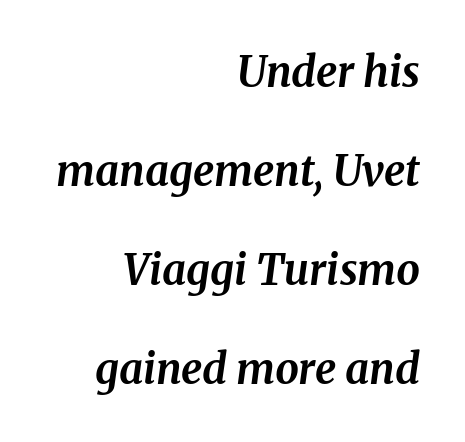
The image shows 42 px bold serif type, italic (leaning right); set right-aligned, loose line spacing (2.36x), normal letter spacing, not underlined; medium stroke contrast and a medium x-height.
